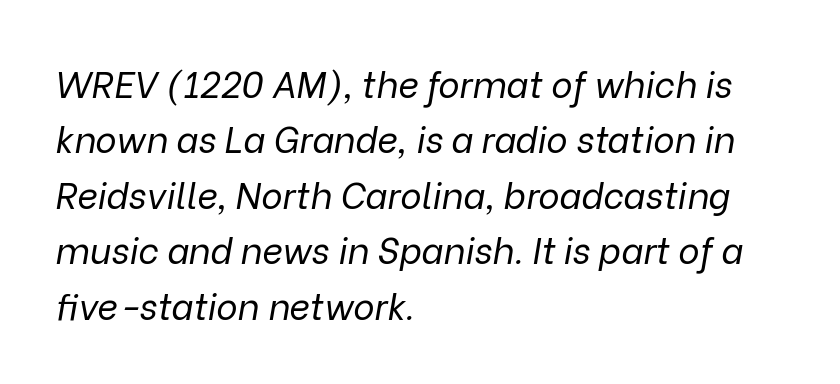
The image shows 36 px regular-weight type, italic (leaning right); set left-aligned, normal line spacing (1.54x), normal letter spacing, not underlined; low stroke contrast and a medium x-height.
